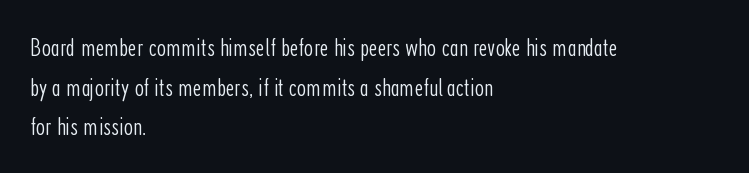
Q: Is the text bold? A: No.
Q: Is the text italic (slanted)? A: No, it is upright.
Q: Is the text underlined? A: No.
Q: How is the paragraph aligned? A: Left-aligned.
Q: Is the spacing between letters normal or unusually wide? A: Normal.
Q: Is the spacing between lines tight, normal or loose? A: Normal.
